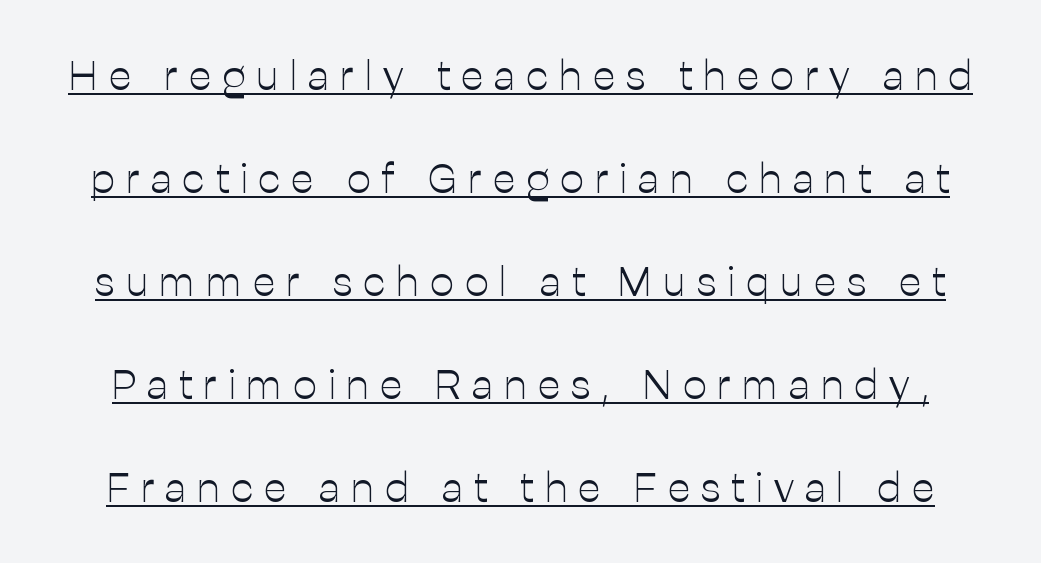
Q: Is the text bold? A: No.
Q: Is the text italic (slanted)? A: No, it is upright.
Q: Is the typeface a serif or a sans-serif typeface? A: Sans-serif.
Q: Is the text underlined? A: Yes.
Q: Is the spacing between letters normal or unusually wide? A: Unusually wide.
Q: Is the spacing between lines tight, normal or loose? A: Loose.
Q: Width (condensed, normal, or wide)? A: Normal.
Q: Stroke contrast? A: Low.
Q: x-height? A: Medium.
Q: Monospaced? A: No.
